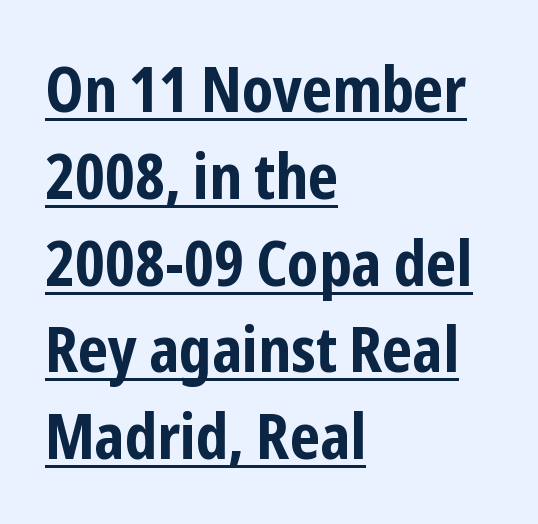
Each new line begins a customary step beneath the previous one. In terms of weight, the rendering is a true, heavy bold. Which margin do the lines hug? The left one — the right edge is uneven. The letters advance in unequal steps, a hallmark of proportional type. What decoration does the sample have? An underline. The specimen reads as upright at a glance.
